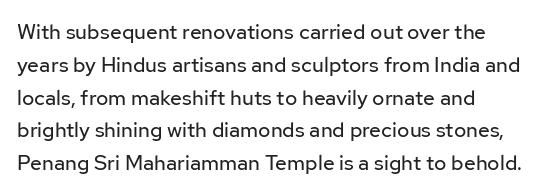
{"italic": "no", "bold": "no", "underline": "no", "align": "left", "line_spacing": "normal", "line_spacing_ratio": 1.56, "letter_spacing": "normal", "letter_spacing_em": 0.0, "glyph_px": 21}
